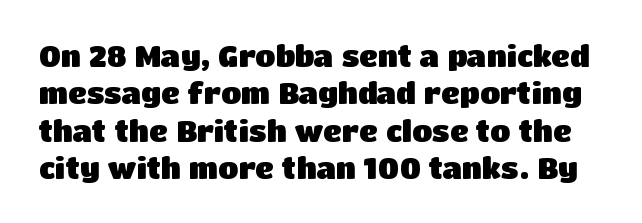
Q: Is the text bold? A: Yes.
Q: Is the text italic (slanted)? A: No, it is upright.
Q: Is the typeface a serif or a sans-serif typeface? A: Sans-serif.
Q: Is the text underlined? A: No.
Q: Is the spacing between letters normal or unusually wide? A: Normal.
Q: Is the spacing between lines tight, normal or loose? A: Normal.
Q: Width (condensed, normal, or wide)? A: Normal.
Q: Stroke contrast? A: Low.
Q: x-height? A: Large.
Q: Monospaced? A: No.
